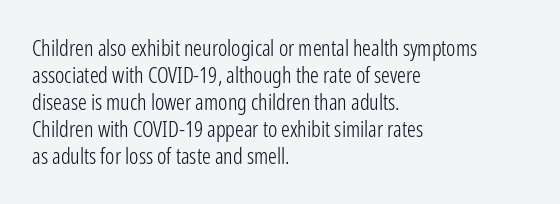
The image shows 22 px text type, upright; set left-aligned, line spacing 1.23x, normal letter spacing, not underlined.
